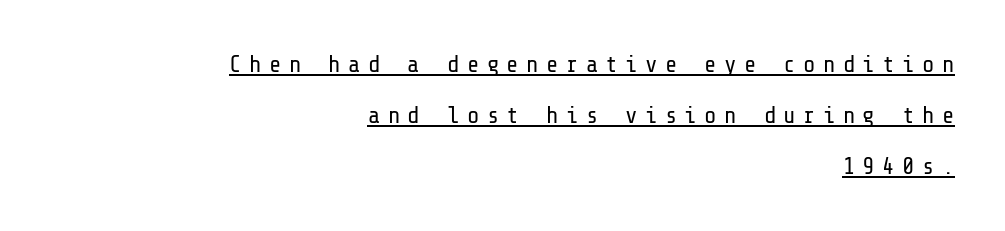
Q: Is the text bold? A: No.
Q: Is the text italic (slanted)? A: No, it is upright.
Q: Is the text underlined? A: Yes.
Q: How is the paragraph aligned? A: Right-aligned.
Q: Is the spacing between letters normal or unusually wide? A: Unusually wide.
Q: Is the spacing between lines tight, normal or loose? A: Loose.
